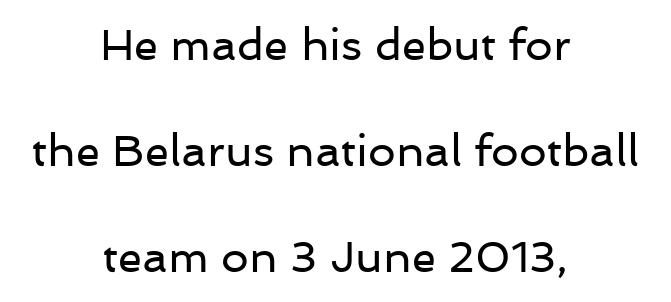
The image shows 44 px regular-weight sans-serif type, upright; set centered, loose line spacing (2.41x), normal letter spacing, not underlined; low stroke contrast and a medium x-height.
